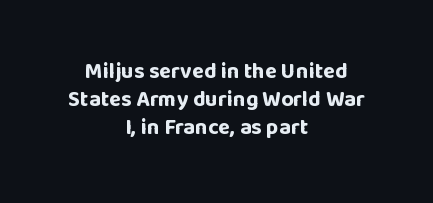
The image shows 22 px bold type, upright; set centered, normal line spacing (1.28x), normal letter spacing, not underlined.
